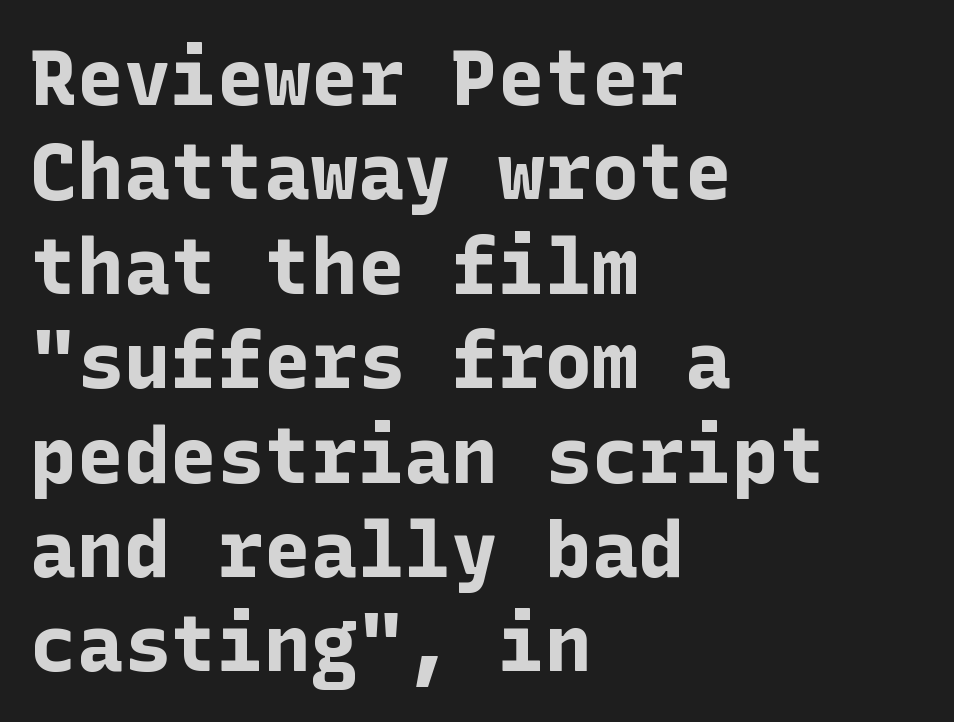
Q: Is the text bold? A: Yes.
Q: Is the text italic (slanted)? A: No, it is upright.
Q: Is the typeface a serif or a sans-serif typeface? A: Sans-serif.
Q: Is the text underlined? A: No.
Q: How is the paragraph aligned? A: Left-aligned.
Q: Is the spacing between letters normal or unusually wide? A: Normal.
Q: Width (condensed, normal, or wide)? A: Normal.
Q: Stroke contrast? A: Low.
Q: x-height? A: Medium.
